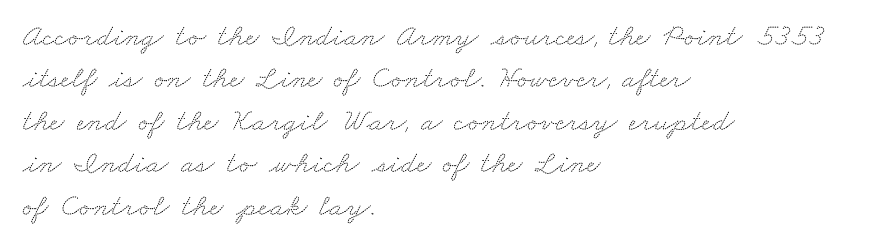
{"serif": "yes", "width": "wide", "stroke_contrast": "medium", "x_height": "small", "monospaced": "no", "underline": "no", "align": "left", "line_spacing": "normal", "line_spacing_ratio": 1.37, "letter_spacing": "normal", "letter_spacing_em": 0.0, "glyph_px": 31}
